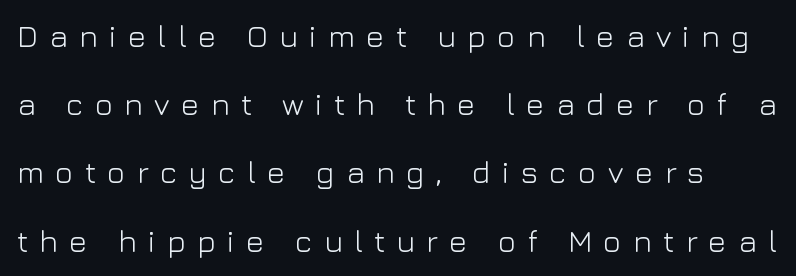
{"serif": "no", "italic": "no", "bold": "no", "weight": "light", "width": "normal", "stroke_contrast": "low", "x_height": "medium", "monospaced": "no", "underline": "no", "line_spacing": "loose", "line_spacing_ratio": 2.2, "letter_spacing": "wide", "letter_spacing_em": 0.36, "glyph_px": 31}
